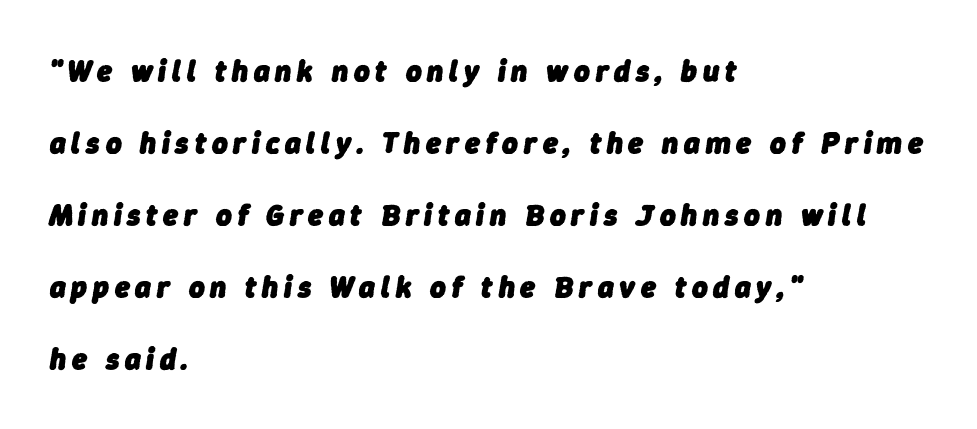
The letters advance in unequal steps, a hallmark of proportional type. The axis of the letterforms is tilted away from vertical. Students, observe: this is what heavily led, spacious text looks like. The passage is arranged the way most books set body copy — flush left. Typographic density is high because the face is bold. Underline: absent.
